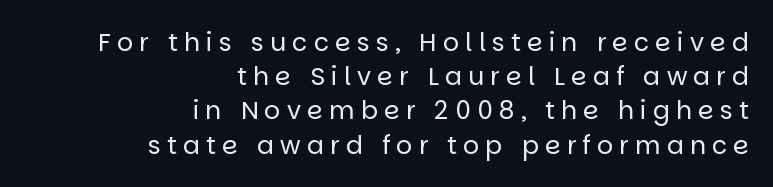
The image shows 25 px text type, upright; set right-aligned, normal line spacing (1.37x), unusually wide letter spacing (+0.25 em), not underlined.
